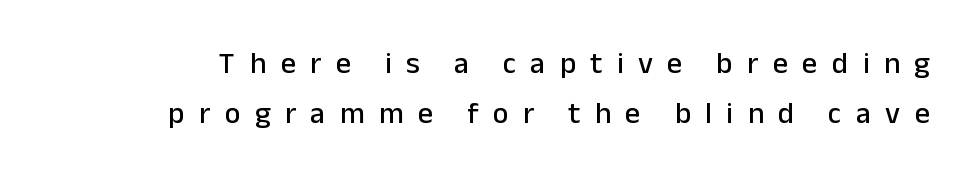
{"serif": "no", "italic": "no", "width": "normal", "stroke_contrast": "low", "x_height": "medium", "monospaced": "no", "underline": "no", "line_spacing": "normal", "line_spacing_ratio": 1.66, "letter_spacing": "wide", "letter_spacing_em": 0.48, "glyph_px": 30}
